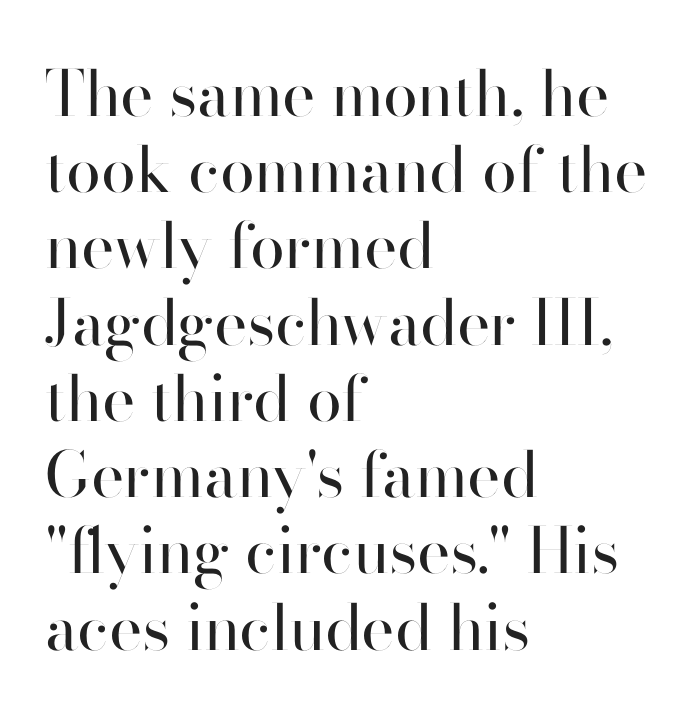
The image shows 63 px regular-weight sans-serif type, upright; set left-aligned, line spacing 1.21x, normal letter spacing, not underlined; high stroke contrast and a small x-height.
